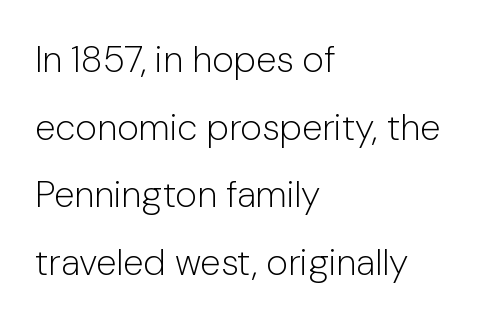
The image shows 37 px light sans-serif type, upright; set left-aligned, line spacing 1.83x, normal letter spacing, not underlined; low stroke contrast and a medium x-height.
